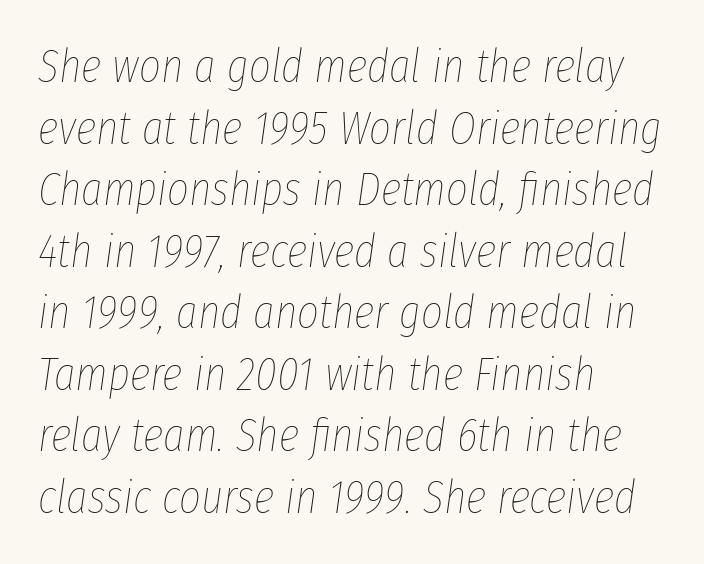
{"italic": "yes", "lean": "right", "slant_degrees": 8, "bold": "no", "weight": "thin", "width": "condensed", "stroke_contrast": "low", "x_height": "medium", "monospaced": "no", "underline": "no", "align": "left", "line_spacing": "normal", "line_spacing_ratio": 1.31, "letter_spacing": "normal", "letter_spacing_em": 0.0, "glyph_px": 47}
